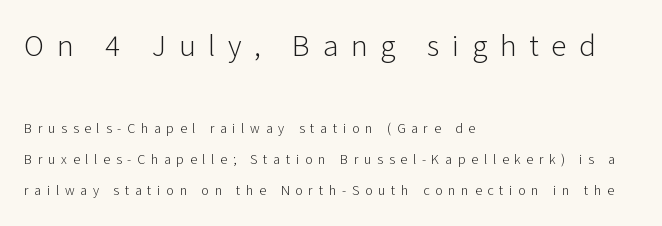
{"serif": "no", "italic": "no", "bold": "no", "weight": "light", "width": "normal", "stroke_contrast": "low", "x_height": "medium", "monospaced": "no", "underline": "no", "align": "left", "line_spacing": "loose", "line_spacing_ratio": 2.23, "letter_spacing": "wide", "letter_spacing_em": 0.41, "larger_block": "first", "size_ratio": 2.21, "glyph_px": 31}
